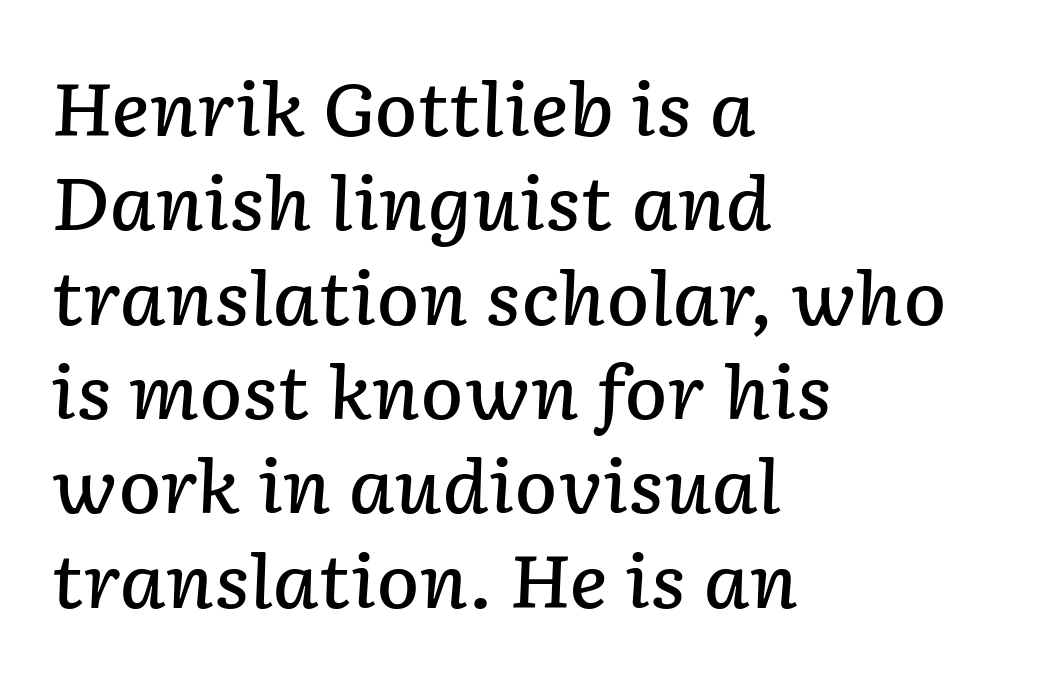
A semibold gives these letters moderate extra thickness, short of bold. A student would call this left alignment; a typographer would say flush left, rag right. Letters rest on an invisible, unmarked baseline. The passage shown is typed in a proportional face where columns would drift. Notice how descenders clear the ascenders below comfortably — that's standard leading. Look at the tracking — it's just the regular setting, nothing added.
